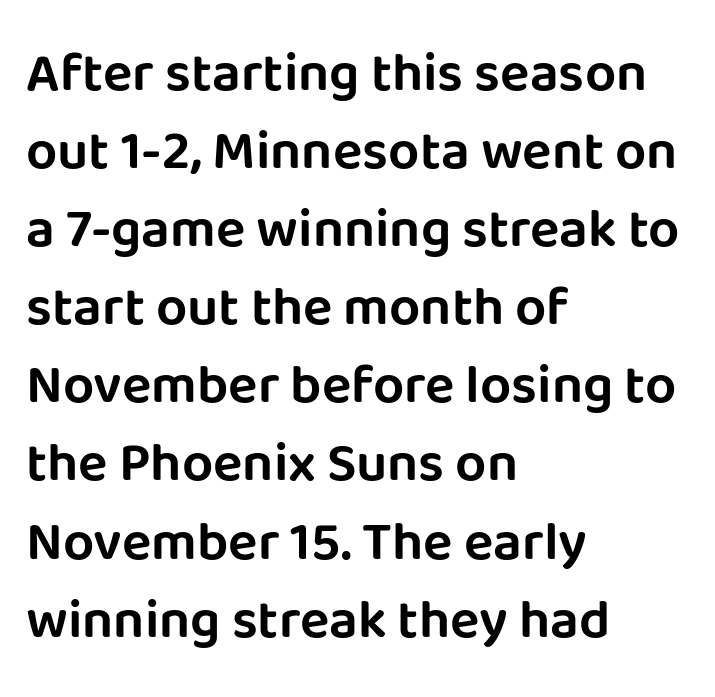
Q: Is the text italic (slanted)? A: No, it is upright.
Q: Is the typeface a serif or a sans-serif typeface? A: Sans-serif.
Q: Is the text underlined? A: No.
Q: How is the paragraph aligned? A: Left-aligned.
Q: Is the spacing between letters normal or unusually wide? A: Normal.
Q: Is the spacing between lines tight, normal or loose? A: Normal.
Q: Width (condensed, normal, or wide)? A: Normal.
Q: Stroke contrast? A: Low.
Q: x-height? A: Large.
Q: Monospaced? A: No.
